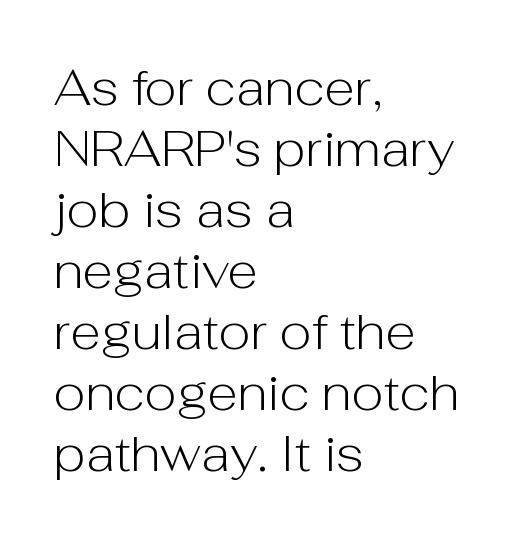
Every row of glyphs begins at an identical x-position on the left. Note the varied advance widths — an 'i' is clearly narrower than an 'm'. It's the straight-up-and-down kind of type. The area under the type is left untouched. These lines are composed in type without serifs.
